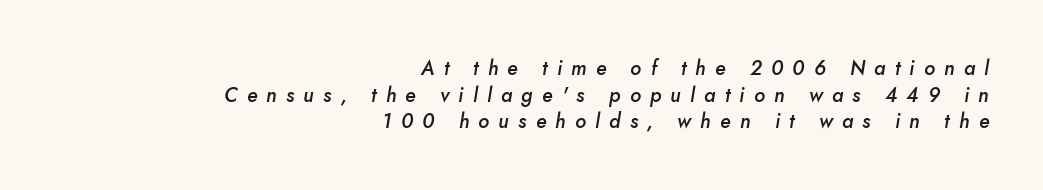
Q: Is the text bold? A: Semi-bold.
Q: Is the text italic (slanted)? A: Yes, it leans right by about 10 degrees.
Q: Is the text underlined? A: No.
Q: How is the paragraph aligned? A: Right-aligned.
Q: Is the spacing between letters normal or unusually wide? A: Unusually wide.
Q: Is the spacing between lines tight, normal or loose? A: Normal.
